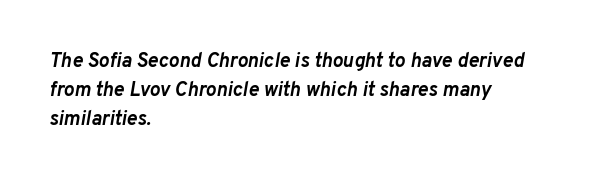
Yep, that's italic — everything's leaning. Line beginnings align vertically; line endings do not. Weight: bold. The rendering keeps characters at their native spacing.
